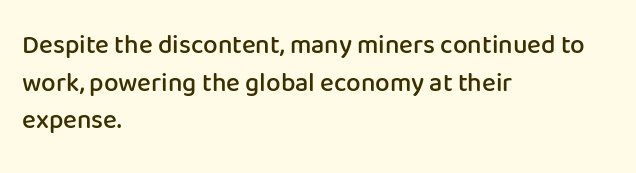
Q: Is the text bold? A: Semi-bold.
Q: Is the text italic (slanted)? A: No, it is upright.
Q: Is the text underlined? A: No.
Q: How is the paragraph aligned? A: Left-aligned.
Q: Is the spacing between letters normal or unusually wide? A: Normal.
Q: Is the spacing between lines tight, normal or loose? A: Normal.
